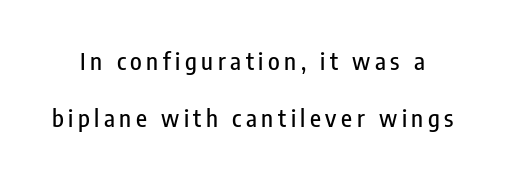
The image shows 24 px text type, upright; set loose line spacing (2.36x), not underlined.
